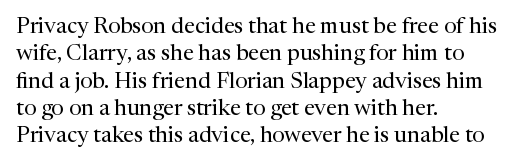
Q: Is the text bold? A: No.
Q: Is the text italic (slanted)? A: No, it is upright.
Q: Is the text underlined? A: No.
Q: How is the paragraph aligned? A: Left-aligned.
Q: Is the spacing between letters normal or unusually wide? A: Normal.
